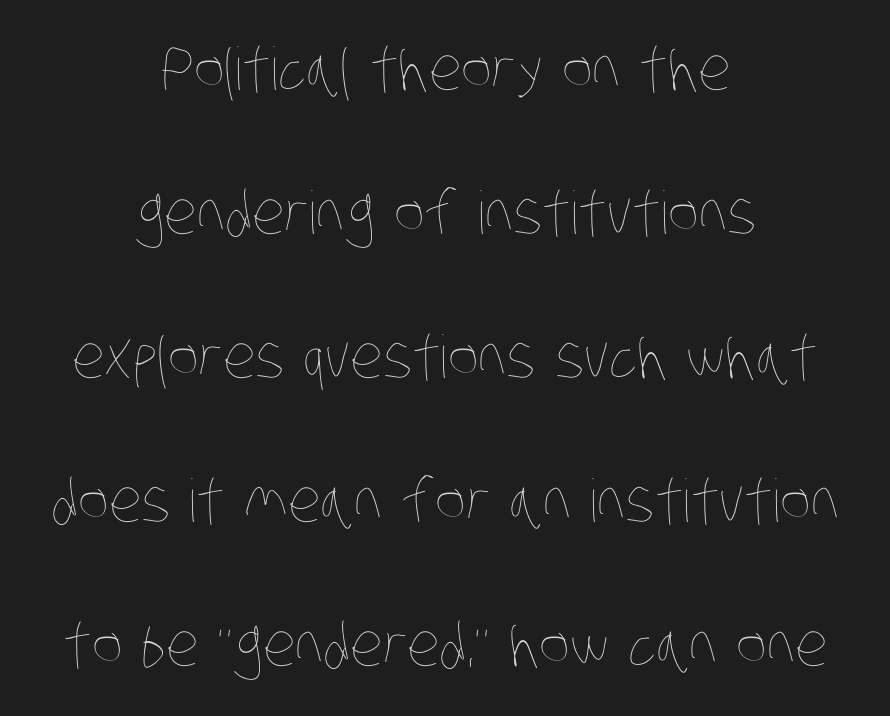
Line spacing here is loose. The rendering positions every line midway between the sides. Just letters on the line, the space beneath them empty. The passage shown is not bold in any degree. Each word holds together tightly as a unit, with standard inter-letter gaps. A typesetter would call this proportional, since set widths differ per character.
